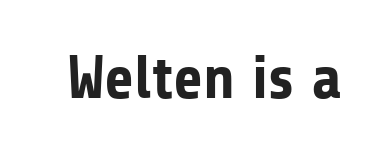
This sample uses plain, unmodified letter spacing. Bold? Absolutely — the strokes are thick and heavy. Note: no serifs on the glyphs. The type sits square on the baseline with zero lean. Plain, unruled lines of type.
